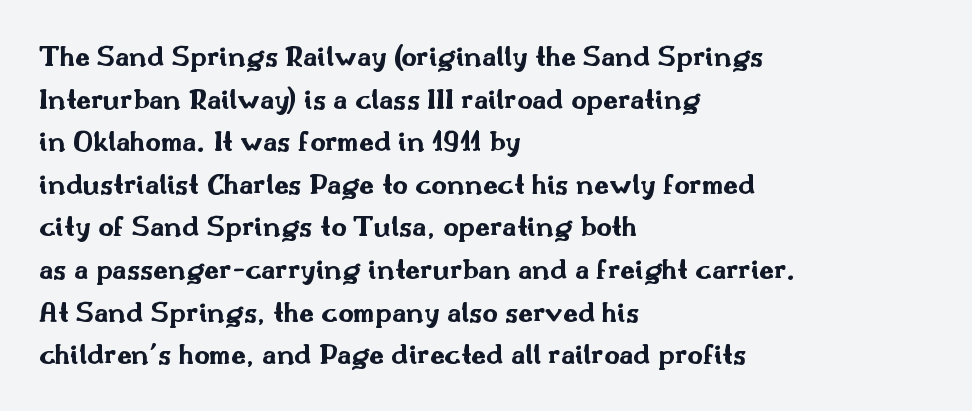
The letters sit at their default tracking, neither squeezed nor spread. Note: no serifs on the glyphs. Where is the straight margin? On the left. This sample has the flowing, uneven cadence of proportional lettering.
